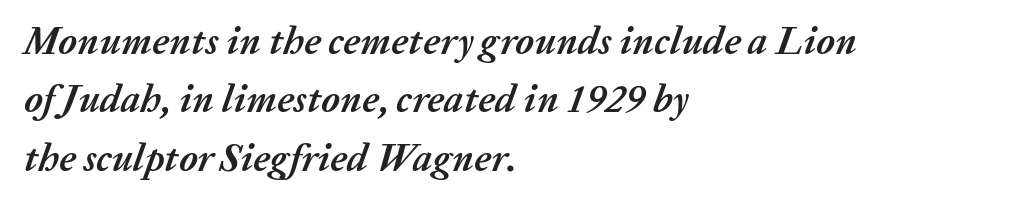
Q: Is the text bold? A: Yes.
Q: Is the text italic (slanted)? A: Yes, it leans right by about 20 degrees.
Q: Is the text underlined? A: No.
Q: How is the paragraph aligned? A: Left-aligned.
Q: Is the spacing between letters normal or unusually wide? A: Normal.
Q: Is the spacing between lines tight, normal or loose? A: Normal.
Q: Width (condensed, normal, or wide)? A: Normal.
Q: Stroke contrast? A: Medium.
Q: x-height? A: Medium.
Q: Monospaced? A: No.
